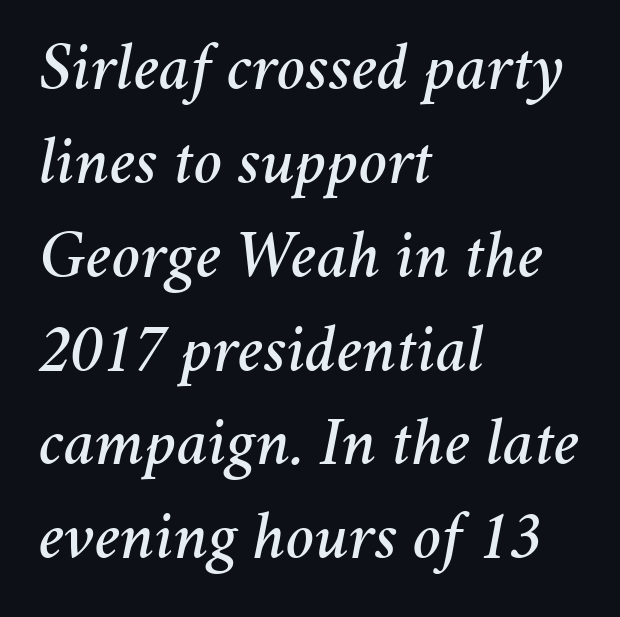
The image shows 68 px text type, italic (leaning right); set left-aligned, normal line spacing (1.38x), normal letter spacing, not underlined; medium stroke contrast and a medium x-height.
